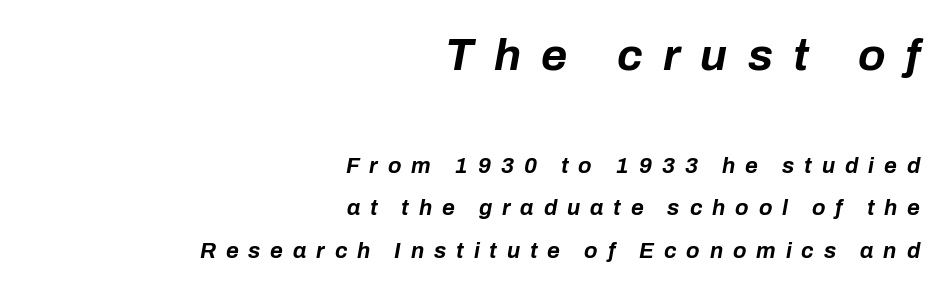
The image shows 45 px bold type, italic (leaning right); set right-aligned, loose line spacing (1.93x), unusually wide letter spacing (+0.45 em), not underlined; the first (top) block is 2.05x larger; low stroke contrast and a medium x-height.
